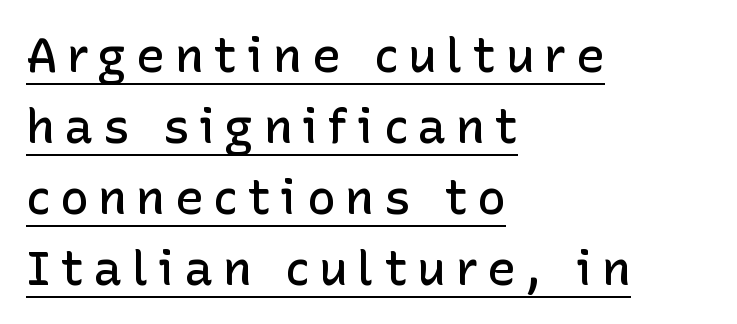
The image shows 48 px semibold sans-serif type, upright; set left-aligned, normal line spacing (1.48x), unusually wide letter spacing (+0.2 em), underlined; low stroke contrast and a medium x-height.
